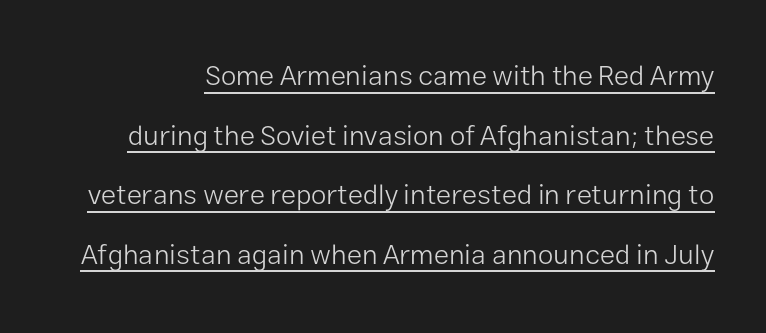
The image shows 28 px light sans-serif type, upright; set loose line spacing (2.13x), normal letter spacing, underlined; low stroke contrast and a medium x-height.
